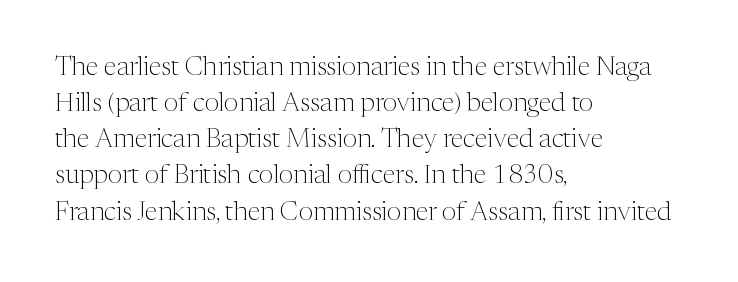
Teacher's note: observe the even left margin — that is flush-left alignment. Students, note that the glyphs here touch the page at normal intervals. Do the letters lean? They stand straight. Descenders hang freely into open space. Stem width sits at or under what a default text font uses.
